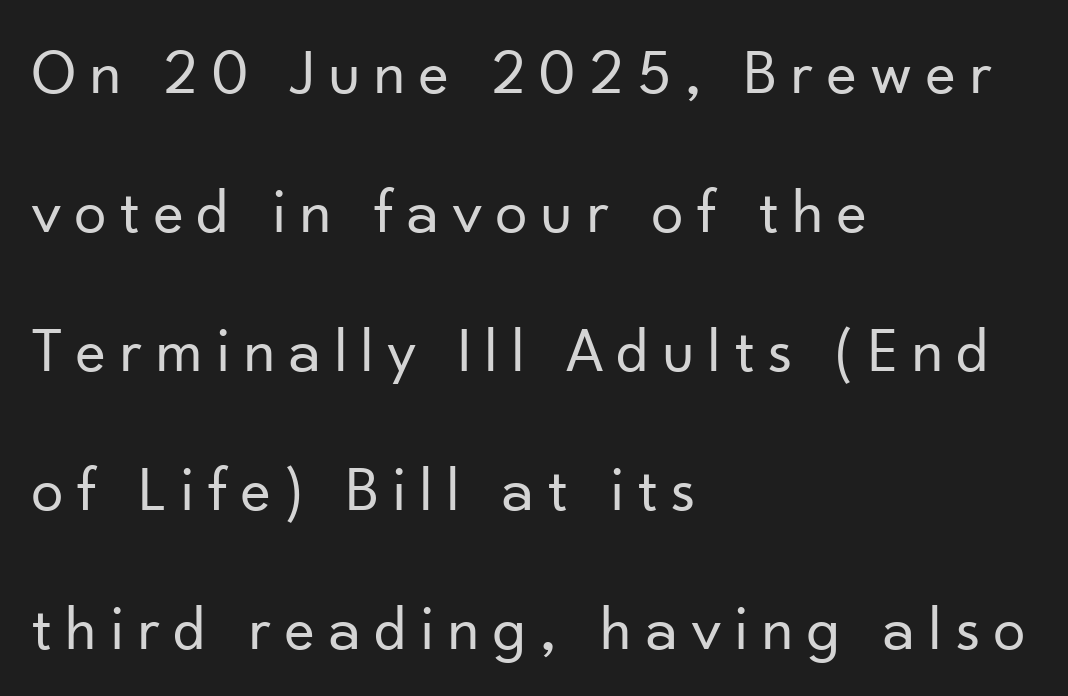
The image shows 64 px regular-weight sans-serif type, upright; set left-aligned, loose line spacing (2.17x), unusually wide letter spacing (+0.22 em), not underlined; low stroke contrast and a small x-height.
